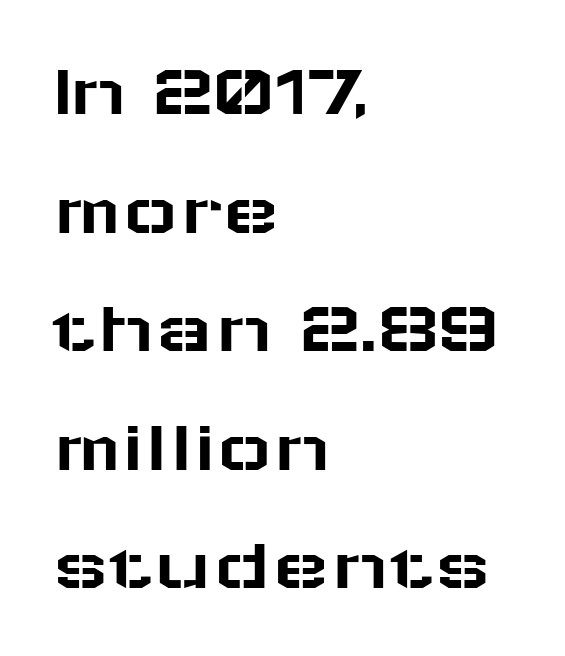
A typesetter would label this face a sans. Does the lettering tilt? It doesn't — this is upright. These lines keep a tight, regular rhythm from letter to letter. Plain, unruled lines of type.
